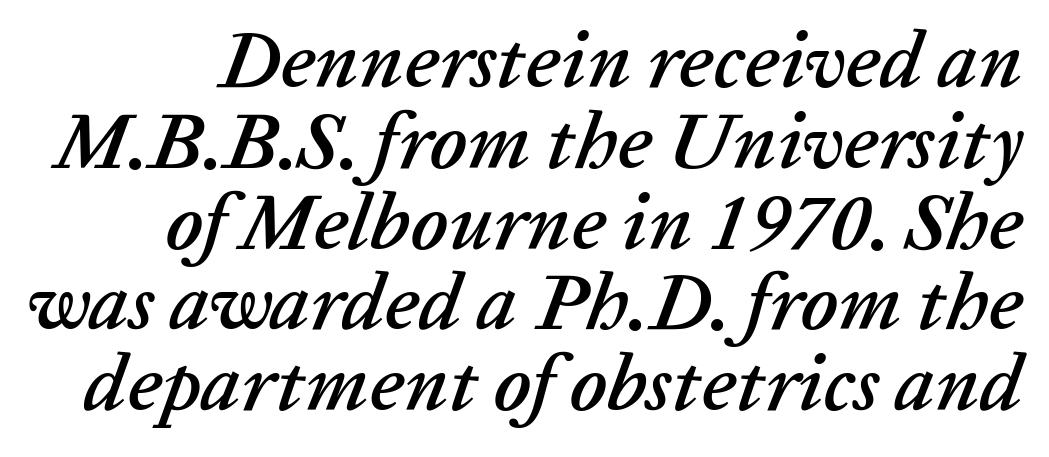
Q: Is the text italic (slanted)? A: Yes, it leans right by about 20 degrees.
Q: Is the text underlined? A: No.
Q: Is the spacing between letters normal or unusually wide? A: Normal.
Q: Is the spacing between lines tight, normal or loose? A: Tight.
Q: Width (condensed, normal, or wide)? A: Normal.
Q: Stroke contrast? A: Low.
Q: x-height? A: Medium.
Q: Monospaced? A: No.
